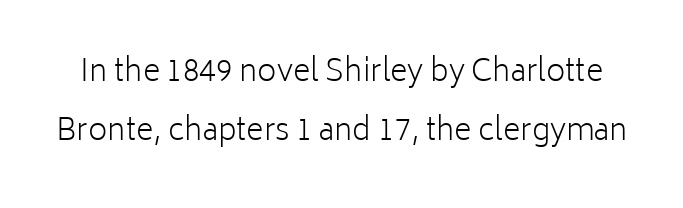
One glance says open: line gaps are wider than usual. The rendering uses natural spacing where letterforms have individual widths. There is no visible air inserted between adjacent glyphs. I'd call this a sans setting — the letters go barefoot. Summary of weight: not heavy and not bold.
